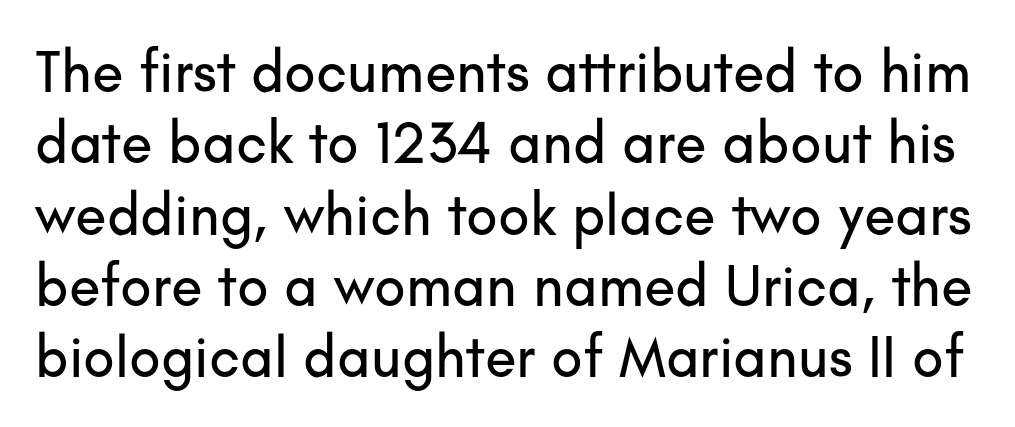
The image shows 58 px sans-serif type, upright; set line spacing 1.23x, normal letter spacing, not underlined; low stroke contrast and a small x-height.
